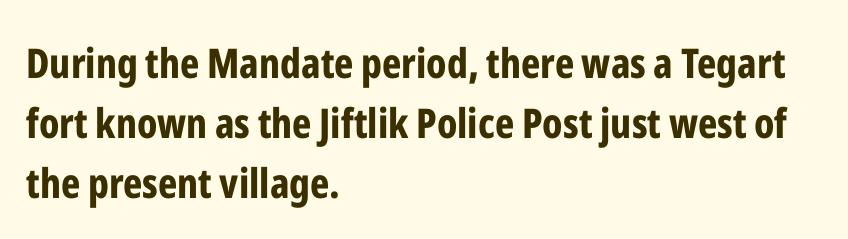
Q: Is the text bold? A: Yes.
Q: Is the text italic (slanted)? A: No, it is upright.
Q: Is the typeface a serif or a sans-serif typeface? A: Sans-serif.
Q: Is the text underlined? A: No.
Q: How is the paragraph aligned? A: Left-aligned.
Q: Is the spacing between letters normal or unusually wide? A: Normal.
Q: Is the spacing between lines tight, normal or loose? A: Normal.
Q: Width (condensed, normal, or wide)? A: Condensed.
Q: Stroke contrast? A: Low.
Q: x-height? A: Medium.
Q: Monospaced? A: No.
